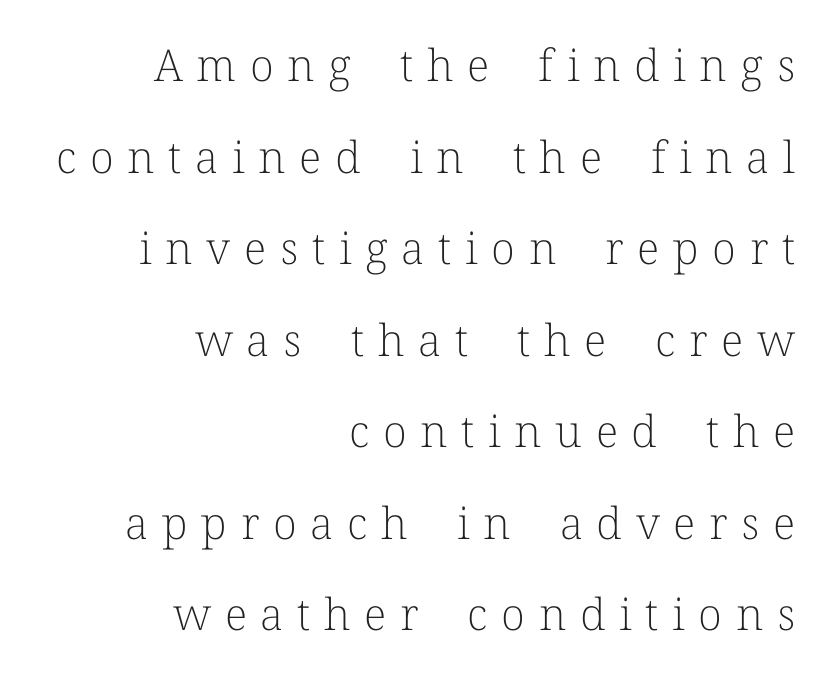
A typesetter would call this proportional, since set widths differ per character. A light-to-regular cut is what we see here. This rendering widens character spacing well past its baseline value. The letters stand upright; this is a roman face.
